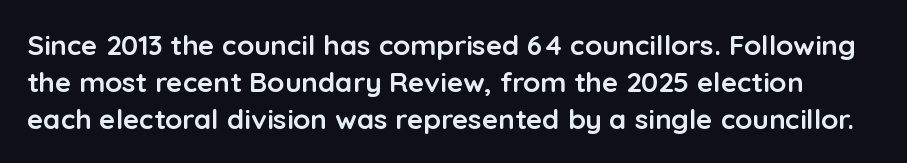
{"serif": "no", "italic": "no", "bold": "yes", "weight": "semibold", "width": "normal", "stroke_contrast": "low", "x_height": "medium", "monospaced": "no", "underline": "no", "line_spacing": "normal", "line_spacing_ratio": 1.32, "letter_spacing": "normal", "letter_spacing_em": 0.0, "glyph_px": 28}
